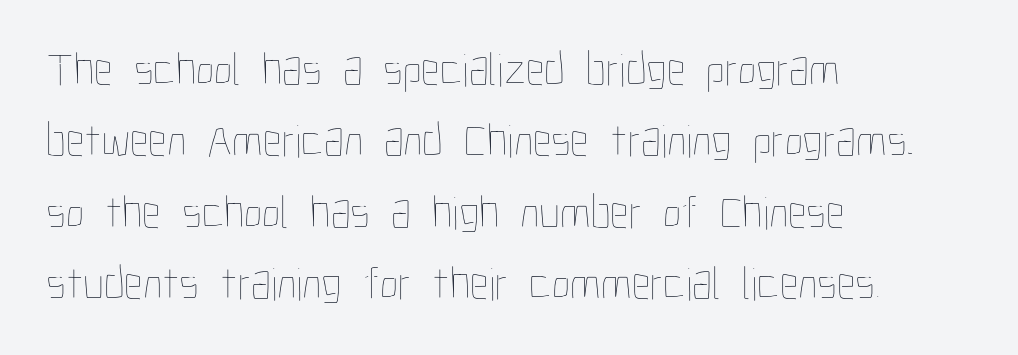
The image shows 47 px thin, condensed type, upright; set left-aligned, normal line spacing (1.52x), normal letter spacing, not underlined; low stroke contrast and a medium x-height.
